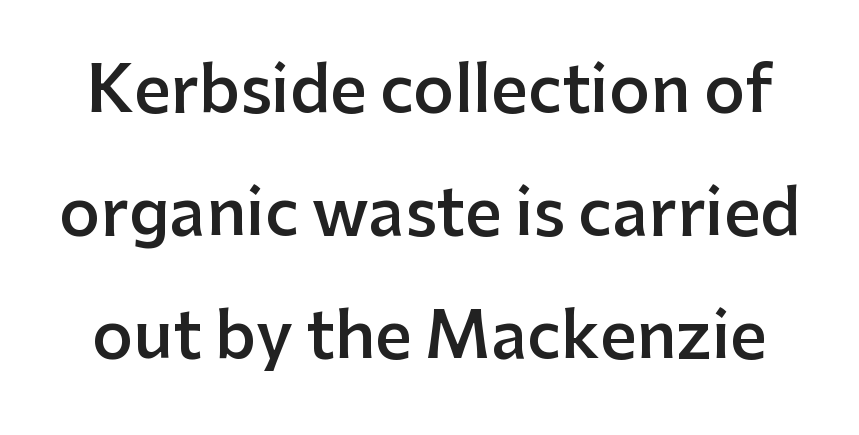
{"serif": "no", "italic": "no", "bold": "semi", "weight": "semibold", "width": "normal", "stroke_contrast": "low", "x_height": "medium", "monospaced": "no", "underline": "no", "line_spacing": "loose", "line_spacing_ratio": 1.92, "letter_spacing": "normal", "letter_spacing_em": 0.0, "glyph_px": 64}
